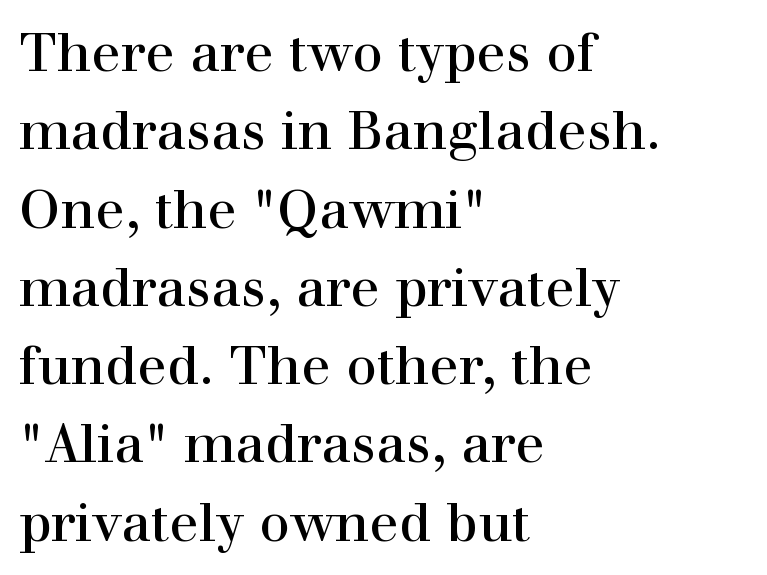
{"serif": "yes", "italic": "no", "bold": "no", "weight": "regular", "width": "normal", "stroke_contrast": "high", "x_height": "medium", "monospaced": "no", "underline": "no", "align": "left", "line_spacing": "normal", "line_spacing_ratio": 1.45, "letter_spacing": "normal", "letter_spacing_em": 0.0, "glyph_px": 54}
